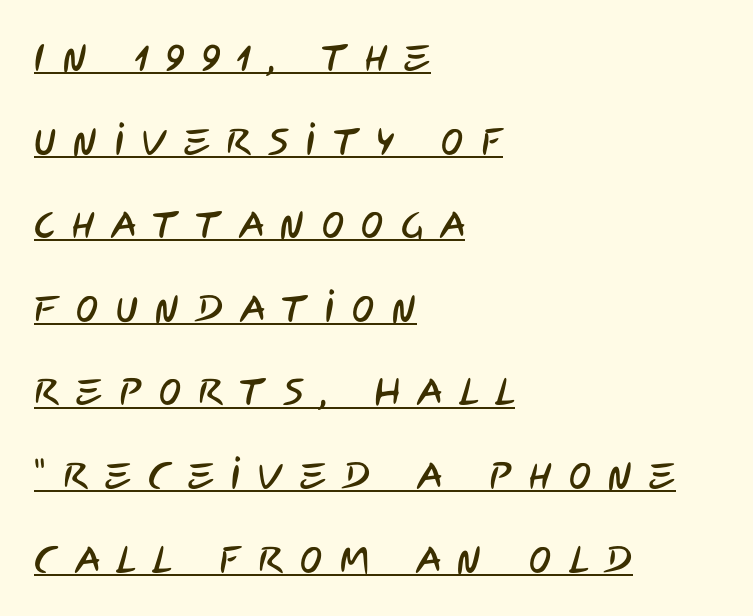
Q: Is the typeface a serif or a sans-serif typeface? A: Sans-serif.
Q: Is the text underlined? A: Yes.
Q: How is the paragraph aligned? A: Left-aligned.
Q: Is the spacing between letters normal or unusually wide? A: Unusually wide.
Q: Is the spacing between lines tight, normal or loose? A: Loose.
Q: Width (condensed, normal, or wide)? A: Condensed.
Q: Stroke contrast? A: Low.
Q: x-height? A: Large.
Q: Monospaced? A: No.
